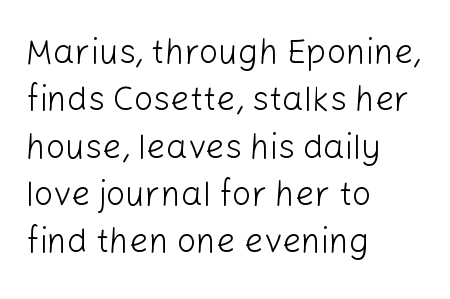
The image shows 34 px light sans-serif type, upright; set left-aligned, normal line spacing (1.39x), normal letter spacing, not underlined; low stroke contrast and a medium x-height.
